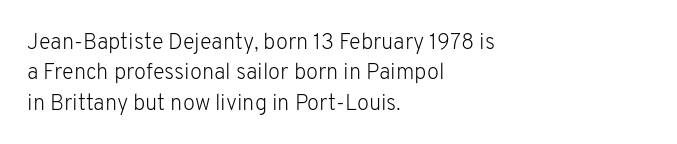
A quiet, ordinary-to-light weight characterises the typeface. The text block is weighted toward the left margin, trailing off unevenly rightward. This rendering leaves character spacing at its baseline value. Characters remain perfectly vertical along every line. The strip under each line holds only bare page.
